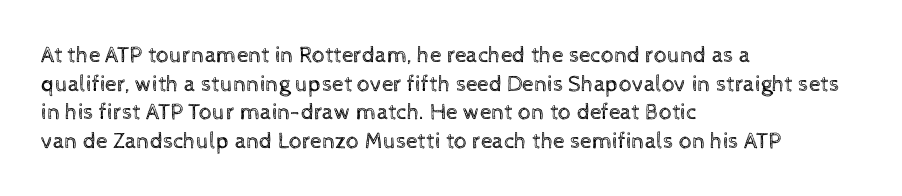
Beneath every word, the page is bare. On a weight scale, this lands at 450 or below. Look at the tracking — it's just the regular setting, nothing added. The typesetter chose a ragged-right arrangement here. Upright lettering throughout.
